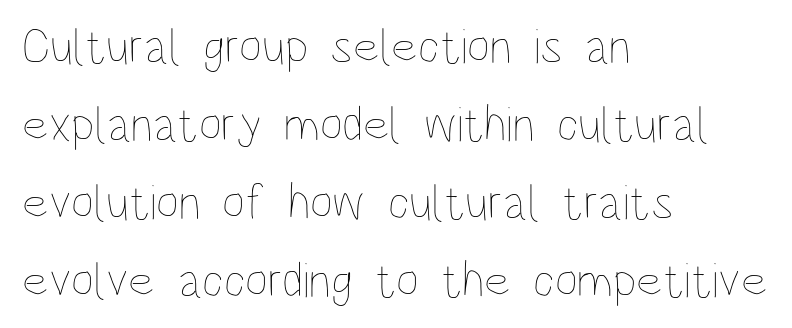
The image shows 50 px thin, condensed type, upright; set left-aligned, normal line spacing (1.56x), normal letter spacing, not underlined; low stroke contrast and a large x-height.
